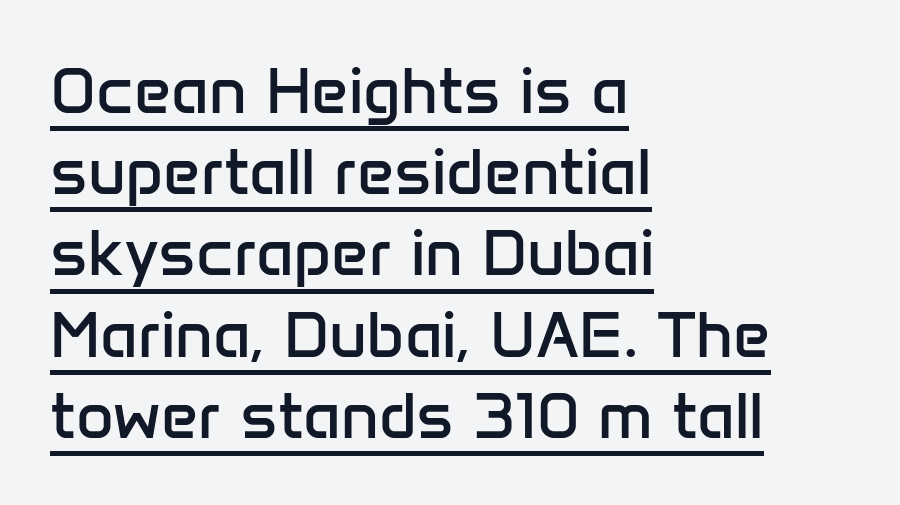
The image shows 65 px regular-weight sans-serif type, upright; set left-aligned, normal line spacing (1.25x), normal letter spacing, underlined; low stroke contrast and a medium x-height.
